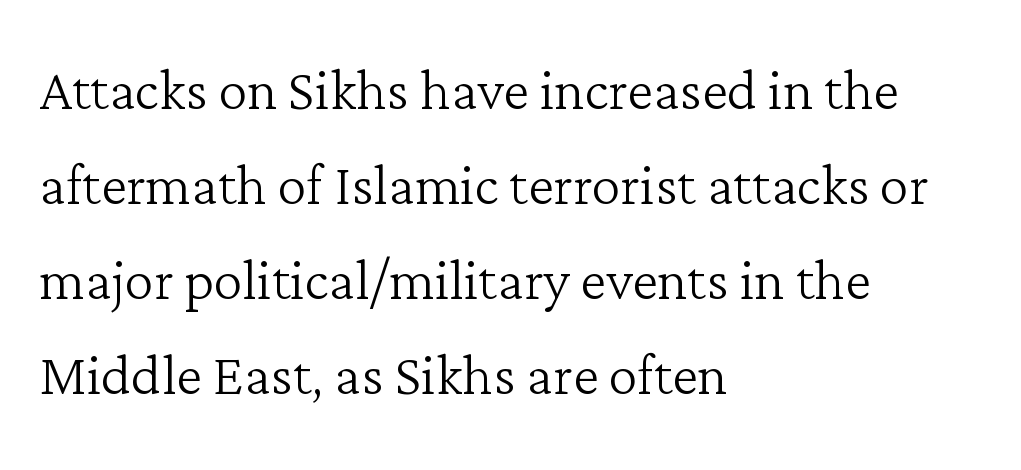
The image shows 73 px light serif type, upright; set left-aligned, normal line spacing (1.3x), normal letter spacing, not underlined; low stroke contrast and a medium x-height.
